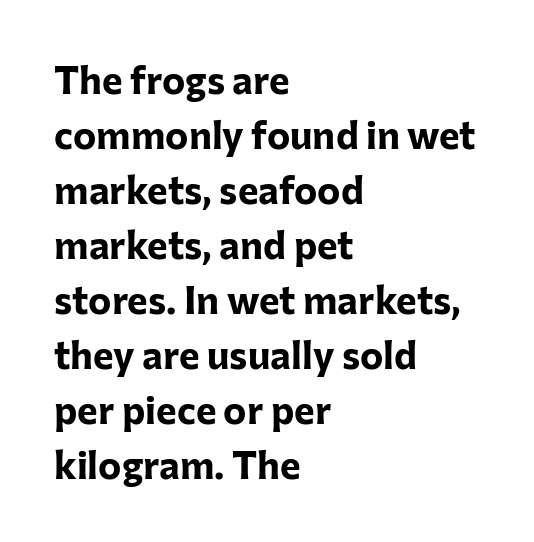
The image shows 39 px bold sans-serif type, upright; set left-aligned, normal line spacing (1.41x), normal letter spacing, not underlined; low stroke contrast and a medium x-height.
